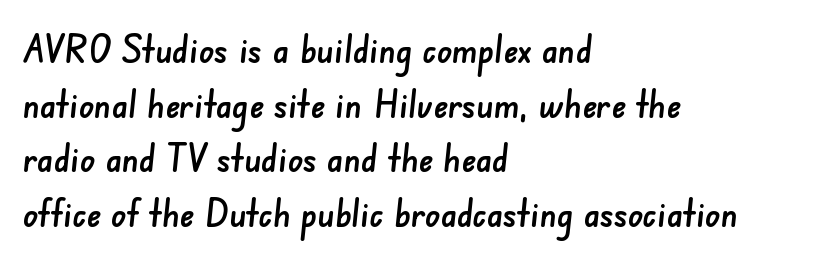
Q: Is the typeface a serif or a sans-serif typeface? A: Sans-serif.
Q: Is the text underlined? A: No.
Q: How is the paragraph aligned? A: Left-aligned.
Q: Is the spacing between letters normal or unusually wide? A: Normal.
Q: Is the spacing between lines tight, normal or loose? A: Normal.
Q: Width (condensed, normal, or wide)? A: Normal.
Q: Stroke contrast? A: Low.
Q: x-height? A: Small.
Q: Monospaced? A: No.
